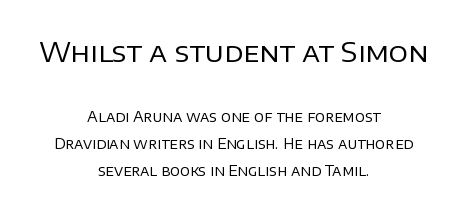
The image shows 27 px text type, upright; set centered, loose line spacing (1.91x), normal letter spacing, not underlined; the first (top) block is 1.93x larger.
